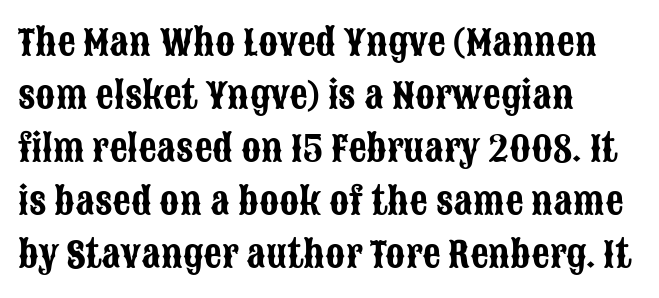
No italicization has been applied; the sample stays upright. A bare baseline throughout the passage. If you drew a ruler down the left edge, every line would touch it. Is this a fixed-width face? No — the glyphs have proportional, varying widths. The glyphs in this specimen are sans serif. Does the leading feel generous? No, just average.
